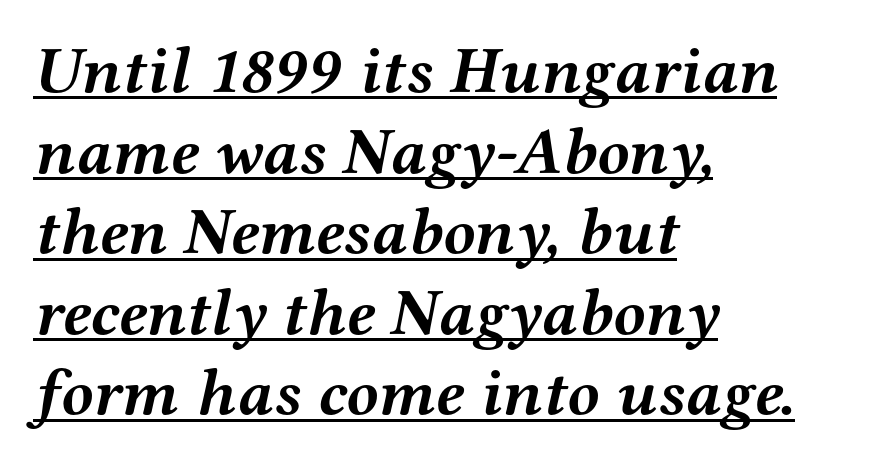
Q: Is the text bold? A: Yes.
Q: Is the text italic (slanted)? A: Yes, it leans right by about 12 degrees.
Q: Is the typeface a serif or a sans-serif typeface? A: Serif.
Q: Is the text underlined? A: Yes.
Q: How is the paragraph aligned? A: Left-aligned.
Q: Is the spacing between letters normal or unusually wide? A: Normal.
Q: Width (condensed, normal, or wide)? A: Wide.
Q: Stroke contrast? A: Medium.
Q: x-height? A: Medium.
Q: Monospaced? A: No.
